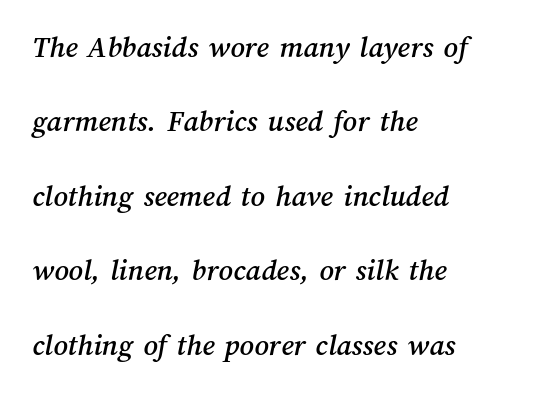
{"width": "normal", "stroke_contrast": "medium", "x_height": "medium", "monospaced": "no", "underline": "no", "align": "left", "line_spacing": "loose", "line_spacing_ratio": 2.4, "letter_spacing": "normal", "letter_spacing_em": 0.0, "glyph_px": 31}
